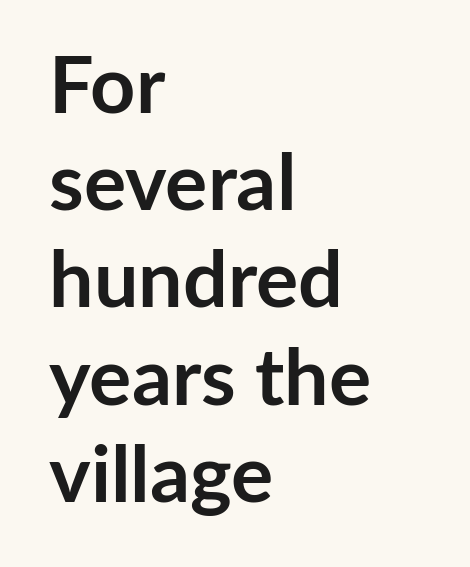
{"serif": "no", "italic": "no", "bold": "yes", "weight": "semibold", "width": "normal", "stroke_contrast": "low", "x_height": "medium", "monospaced": "no", "underline": "no", "align": "left", "line_spacing_ratio": 1.23, "letter_spacing": "normal", "letter_spacing_em": 0.0, "glyph_px": 79}
